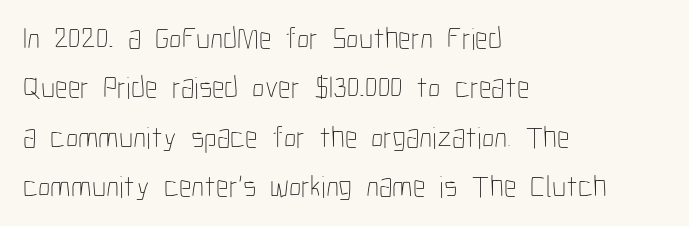
No extra ink here — the face is not bold. A typesetter would call this proportional, since set widths differ per character. The designer left line spacing at the default. This sample is left-justified, so line endings fall wherever the words run out.
